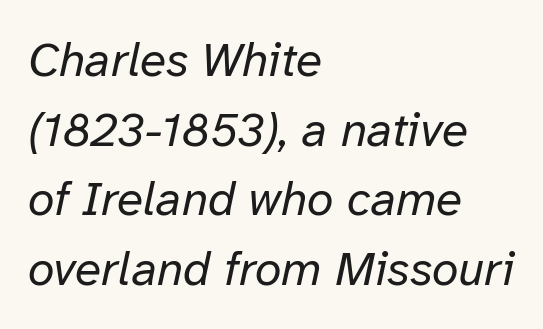
{"italic": "yes", "lean": "right", "slant_degrees": 12, "bold": "no", "weight": "regular", "width": "normal", "stroke_contrast": "low", "x_height": "medium", "monospaced": "no", "underline": "no", "align": "left", "line_spacing": "normal", "line_spacing_ratio": 1.45, "letter_spacing": "normal", "letter_spacing_em": 0.0, "glyph_px": 48}
